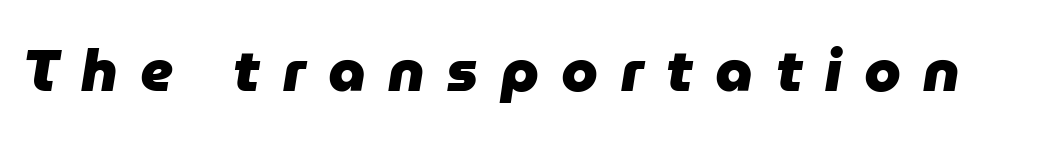
The image shows 59 px heavy type, italic (leaning right); set unusually wide letter spacing (+0.38 em), not underlined; low stroke contrast and a medium x-height.
